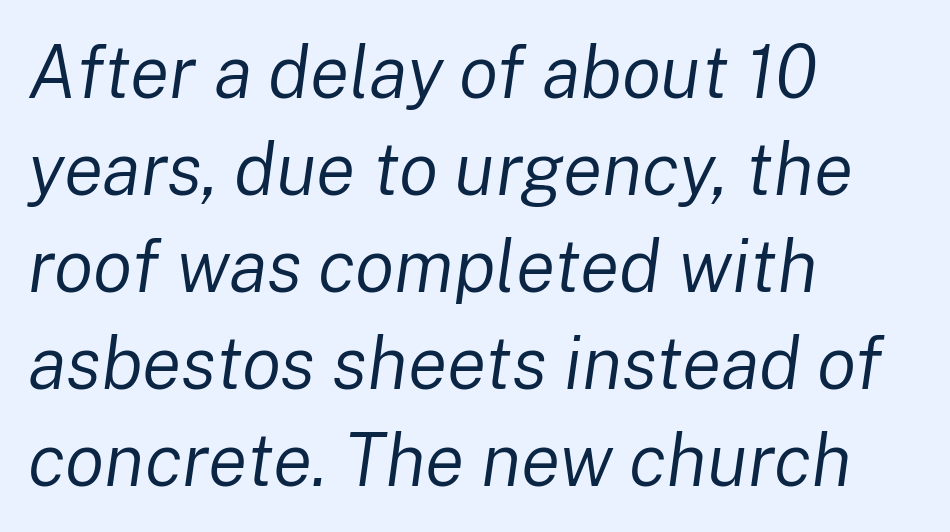
Line beginnings align vertically; line endings do not. Quick note: underline off. Each stroke keeps to a modest, everyday thickness or less. These lines are rendered in a variable-pitch font. Honestly, the letter spacing is just normal — you wouldn't notice it.
